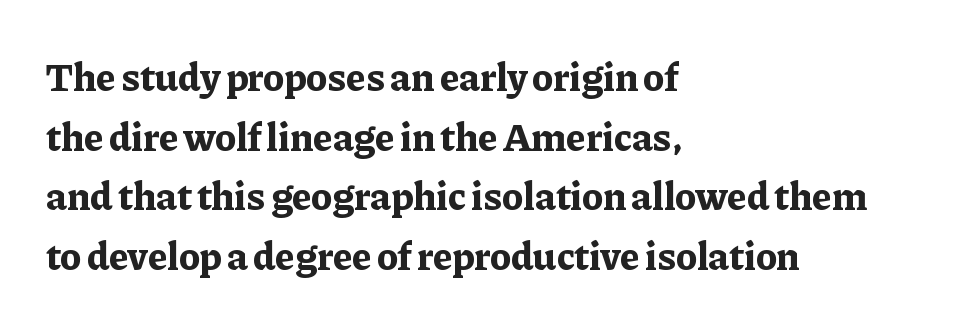
The image shows 40 px bold serif type, upright; set left-aligned, normal line spacing (1.49x), normal letter spacing, not underlined; low stroke contrast and a medium x-height.
